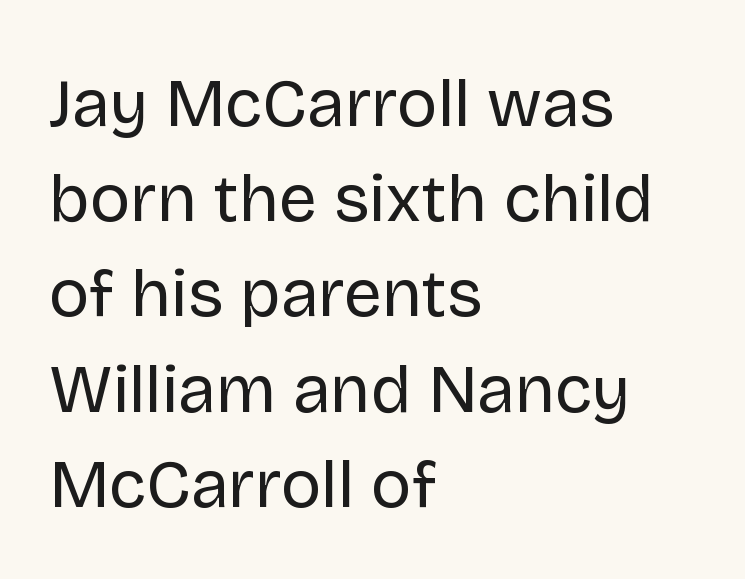
The image shows 68 px regular-weight sans-serif type, upright; set left-aligned, normal line spacing (1.4x), normal letter spacing, not underlined; low stroke contrast and a large x-height.
